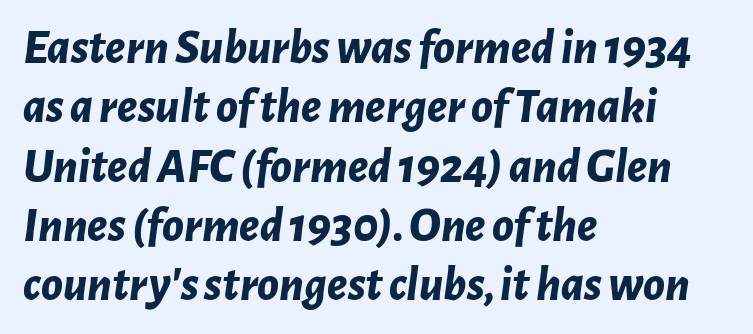
Spacing verdict: proportional, widths tailored to each character. Strong, thick strokes mark this as bold type. Every row of glyphs begins at an identical x-position on the left. Tall strokes in this sample are angled rather than plumb. Tracking here is standard; glyphs follow each other at the usual distance.
